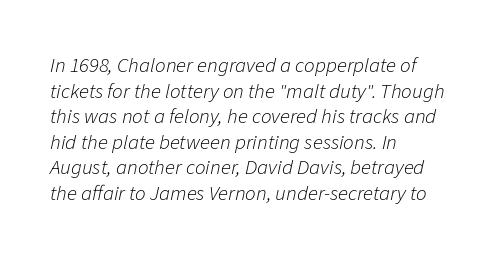
{"italic": "yes", "lean": "right", "slant_degrees": 11, "bold": "no", "underline": "no", "align": "left", "line_spacing_ratio": 1.22, "letter_spacing": "normal", "letter_spacing_em": 0.0, "glyph_px": 21}
